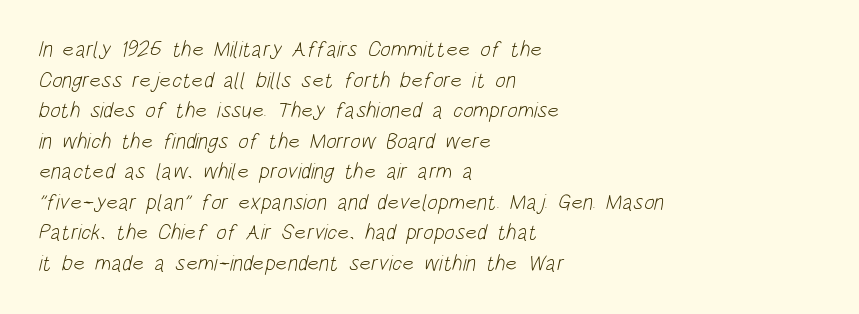
Q: Is the text bold? A: No.
Q: Is the text underlined? A: No.
Q: How is the paragraph aligned? A: Left-aligned.
Q: Is the spacing between letters normal or unusually wide? A: Normal.
Q: Is the spacing between lines tight, normal or loose? A: Normal.
